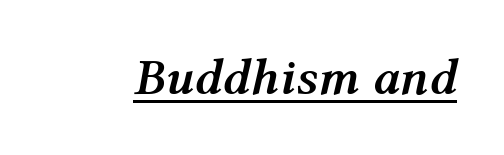
The image shows 51 px semibold type, italic (leaning right); set normal letter spacing, underlined; medium stroke contrast and a medium x-height.
